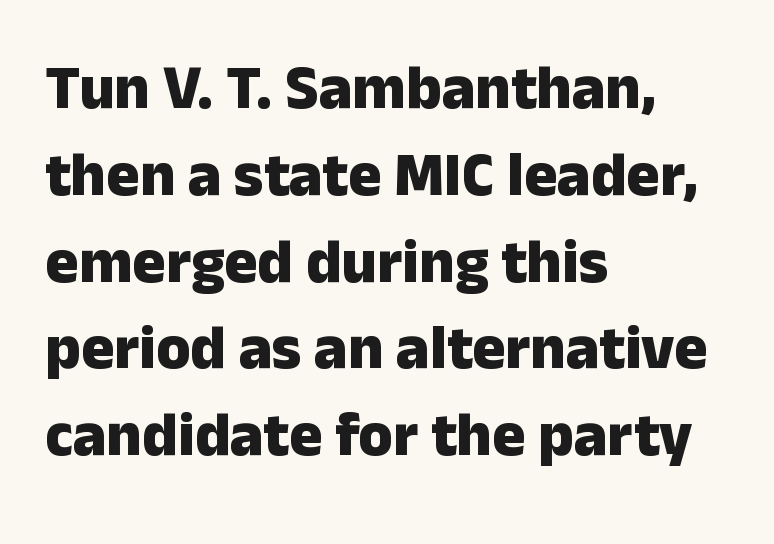
{"serif": "no", "italic": "no", "bold": "yes", "weight": "heavy", "width": "normal", "stroke_contrast": "low", "x_height": "medium", "monospaced": "no", "underline": "no", "align": "left", "line_spacing": "normal", "line_spacing_ratio": 1.4, "letter_spacing": "normal", "letter_spacing_em": 0.0, "glyph_px": 62}
